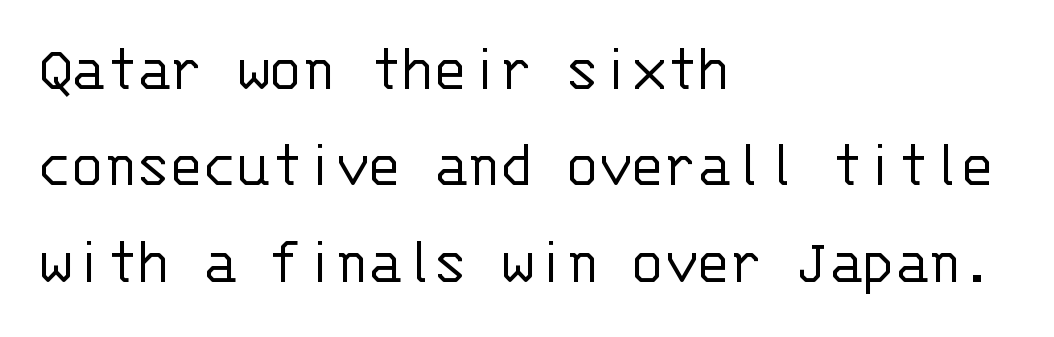
{"serif": "no", "italic": "no", "bold": "no", "weight": "light", "width": "normal", "stroke_contrast": "low", "x_height": "large", "monospaced": "yes", "underline": "no", "align": "left", "line_spacing": "normal", "line_spacing_ratio": 1.44, "letter_spacing": "normal", "letter_spacing_em": 0.0, "glyph_px": 67}
